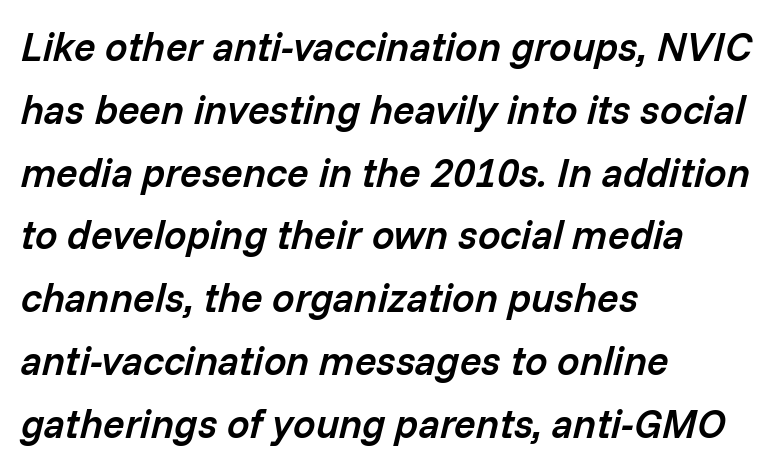
The image shows 40 px semibold type, italic (leaning right); set left-aligned, normal line spacing (1.57x), normal letter spacing, not underlined; low stroke contrast and a medium x-height.
